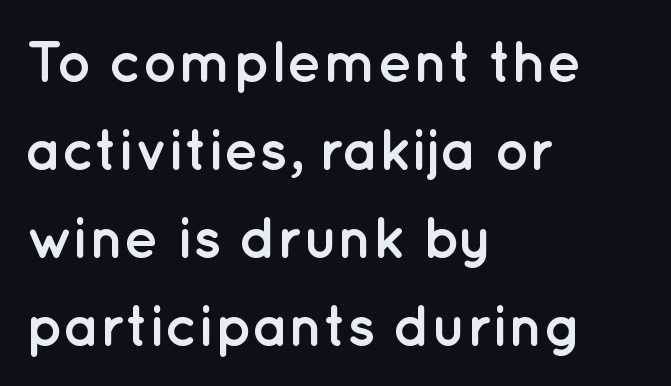
{"serif": "no", "italic": "no", "bold": "yes", "weight": "semibold", "width": "normal", "stroke_contrast": "low", "x_height": "medium", "monospaced": "no", "underline": "no", "align": "left", "line_spacing": "normal", "line_spacing_ratio": 1.52, "letter_spacing": "normal", "letter_spacing_em": 0.0, "glyph_px": 58}
